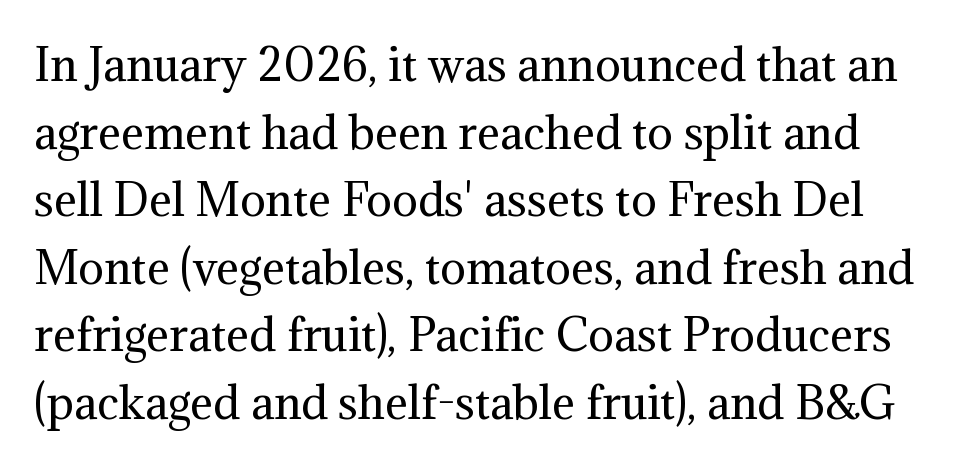
{"serif": "yes", "italic": "no", "bold": "no", "weight": "regular", "width": "normal", "stroke_contrast": "medium", "x_height": "medium", "monospaced": "no", "underline": "no", "line_spacing": "normal", "line_spacing_ratio": 1.57, "letter_spacing": "normal", "letter_spacing_em": 0.0, "glyph_px": 43}
